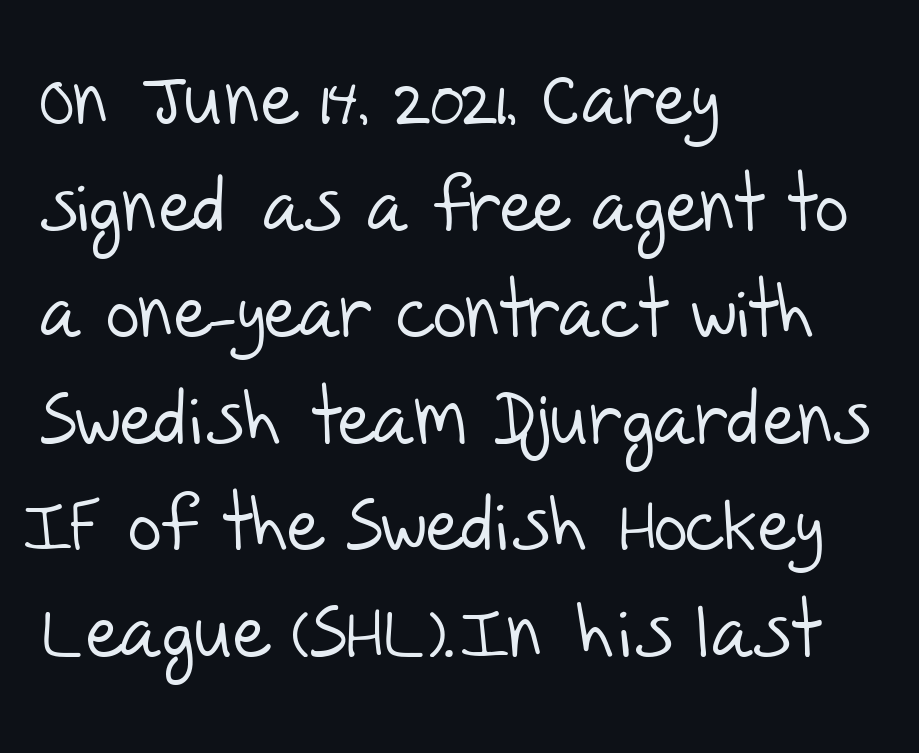
The image shows 74 px light sans-serif type; set left-aligned, normal line spacing (1.44x), normal letter spacing, not underlined; low stroke contrast and a large x-height.
